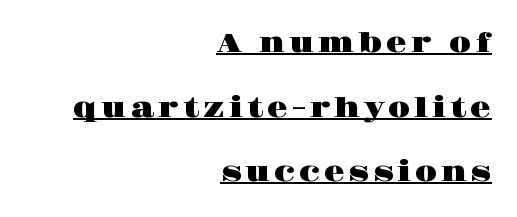
The paragraph has a hard right edge and a soft left edge. In terms of posture, this sample is upright. The designer dialed line spacing up above the default. In designer terms, the underline attribute is active on this setting.
